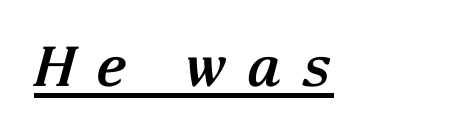
Q: Is the text bold? A: Yes.
Q: Is the text italic (slanted)? A: Yes, it leans right by about 15 degrees.
Q: Is the typeface a serif or a sans-serif typeface? A: Serif.
Q: Is the text underlined? A: Yes.
Q: Is the spacing between letters normal or unusually wide? A: Unusually wide.
Q: Width (condensed, normal, or wide)? A: Normal.
Q: Stroke contrast? A: Medium.
Q: x-height? A: Medium.
Q: Monospaced? A: No.
